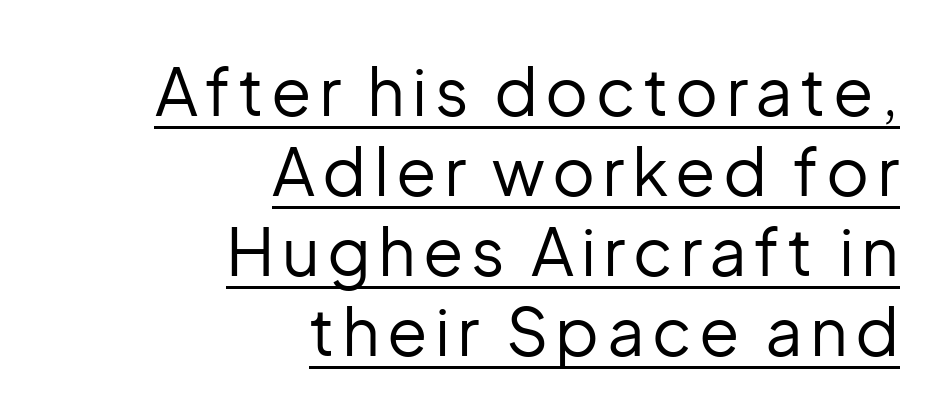
The image shows 66 px regular-weight sans-serif type, upright; set right-aligned, line spacing 1.21x, underlined; low stroke contrast and a medium x-height.
